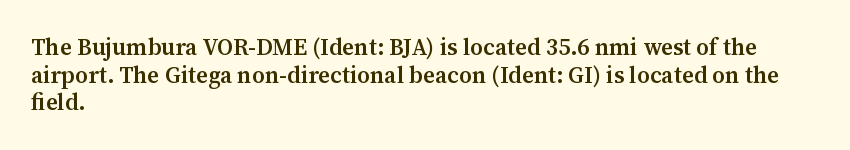
{"italic": "no", "bold": "semi", "underline": "no", "align": "left", "line_spacing_ratio": 1.2, "letter_spacing": "normal", "letter_spacing_em": 0.0, "glyph_px": 23}
